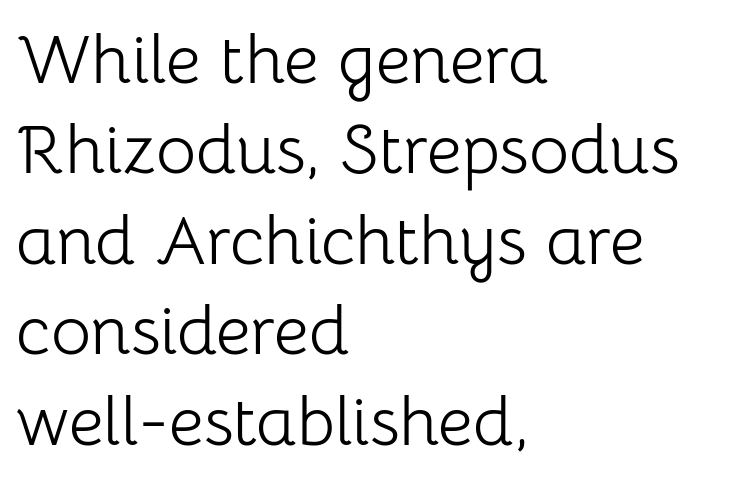
The image shows 69 px light sans-serif type, upright; set left-aligned, normal line spacing (1.31x), normal letter spacing, not underlined; low stroke contrast and a medium x-height.
